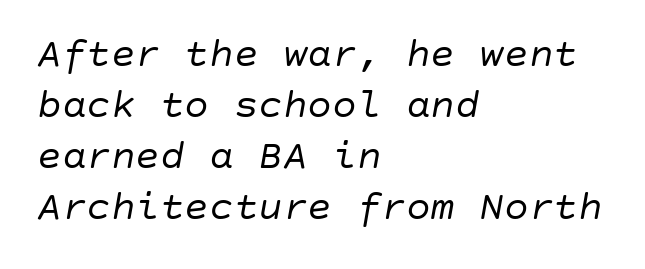
{"italic": "yes", "lean": "right", "slant_degrees": 10, "bold": "no", "weight": "regular", "width": "normal", "stroke_contrast": "low", "x_height": "large", "underline": "no", "align": "left", "line_spacing_ratio": 1.24, "letter_spacing": "normal", "letter_spacing_em": 0.0, "glyph_px": 41}
